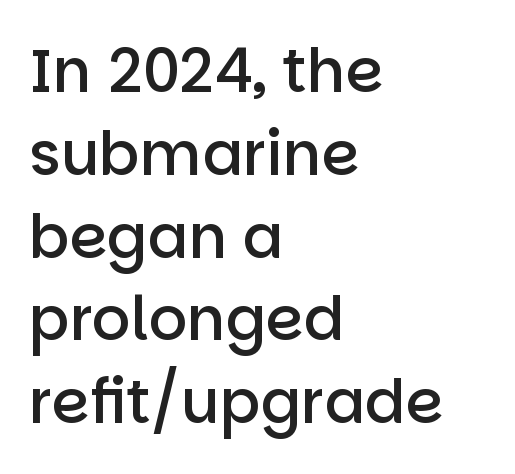
The image shows 60 px semibold sans-serif type, upright; set left-aligned, normal line spacing (1.38x), normal letter spacing, not underlined; low stroke contrast and a large x-height.
